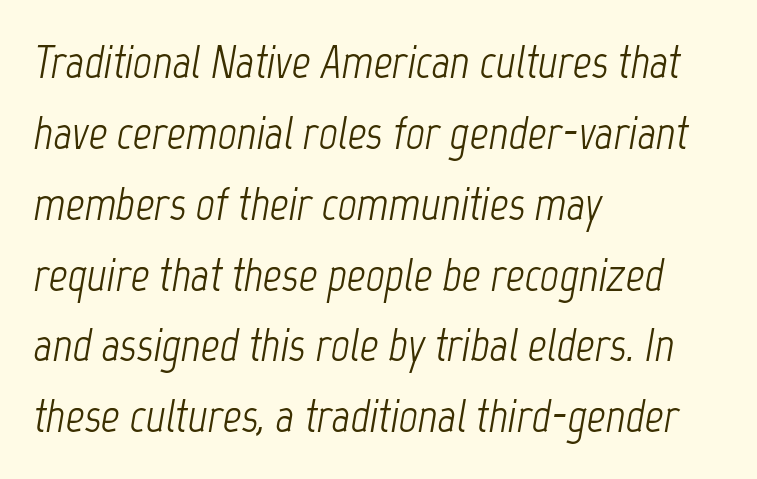
Is this a fixed-width face? No — the glyphs have proportional, varying widths. This block has exactly the height ordinary leading produces. Alignment: flush left. In terms of letterspacing, this is plain default setting.
